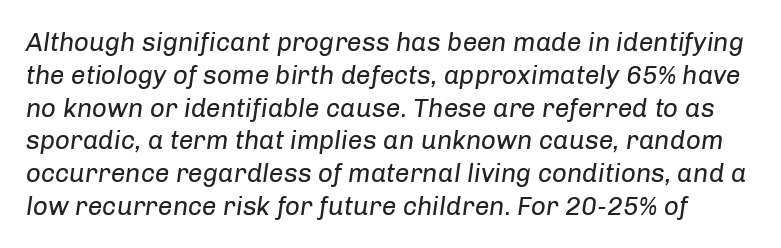
{"italic": "yes", "lean": "right", "slant_degrees": 8, "bold": "no", "underline": "no", "line_spacing": "normal", "line_spacing_ratio": 1.26, "letter_spacing": "normal", "letter_spacing_em": 0.0, "glyph_px": 26}
